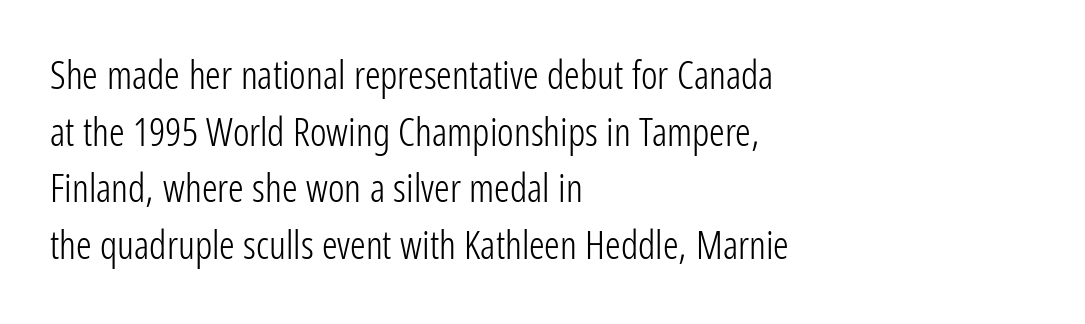
{"serif": "no", "italic": "no", "bold": "no", "weight": "light", "width": "condensed", "stroke_contrast": "low", "x_height": "medium", "monospaced": "no", "underline": "no", "align": "left", "line_spacing": "normal", "line_spacing_ratio": 1.45, "letter_spacing": "normal", "letter_spacing_em": 0.0, "glyph_px": 39}
